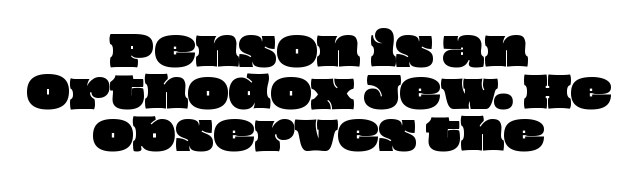
The image shows 43 px wide type; set centered, tight line spacing (0.98x), normal letter spacing, not underlined; low stroke contrast and a large x-height.
